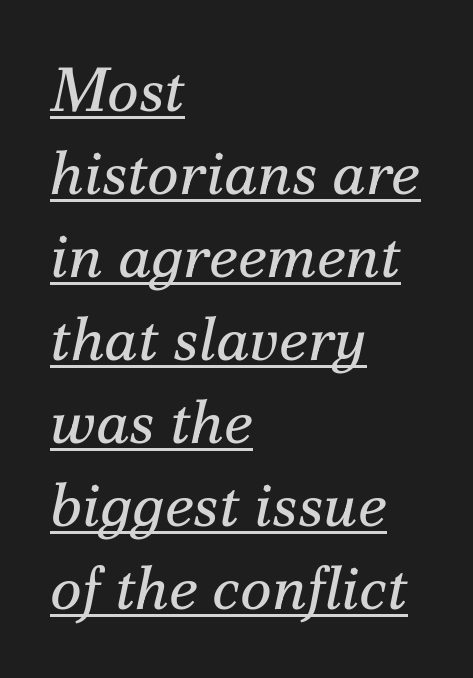
Q: Is the text bold? A: No.
Q: Is the text italic (slanted)? A: Yes, it leans right by about 12 degrees.
Q: Is the typeface a serif or a sans-serif typeface? A: Serif.
Q: Is the text underlined? A: Yes.
Q: How is the paragraph aligned? A: Left-aligned.
Q: Is the spacing between letters normal or unusually wide? A: Normal.
Q: Is the spacing between lines tight, normal or loose? A: Normal.
Q: Width (condensed, normal, or wide)? A: Normal.
Q: Stroke contrast? A: Medium.
Q: x-height? A: Small.
Q: Monospaced? A: No.
